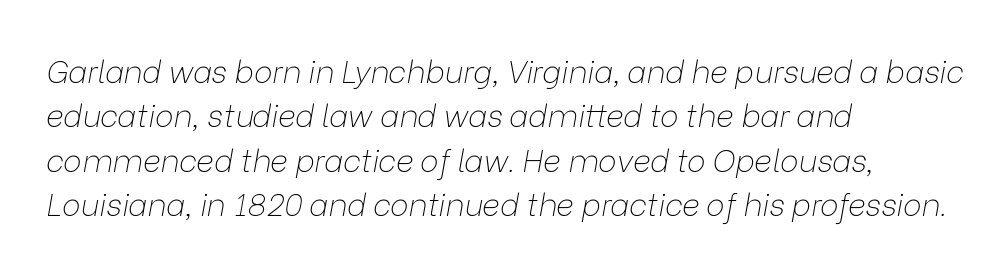
{"italic": "yes", "lean": "right", "slant_degrees": 9, "bold": "no", "weight": "thin", "width": "normal", "stroke_contrast": "low", "x_height": "medium", "monospaced": "no", "underline": "no", "align": "left", "line_spacing": "normal", "line_spacing_ratio": 1.43, "letter_spacing": "normal", "letter_spacing_em": 0.0, "glyph_px": 31}
